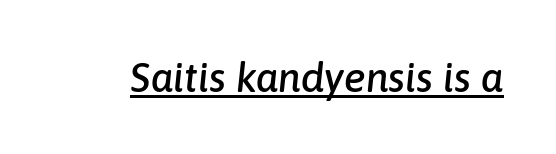
Q: Is the text italic (slanted)? A: Yes, it leans right by about 6 degrees.
Q: Is the text underlined? A: Yes.
Q: Is the spacing between letters normal or unusually wide? A: Normal.
Q: Width (condensed, normal, or wide)? A: Normal.
Q: Stroke contrast? A: Low.
Q: x-height? A: Medium.
Q: Monospaced? A: No.
